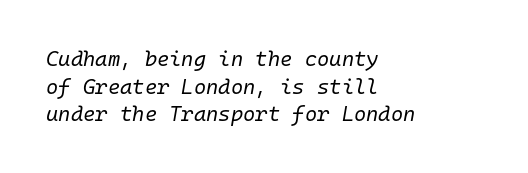
The image shows 21 px text type, italic (leaning right); set left-aligned, normal line spacing (1.31x), normal letter spacing, not underlined.
